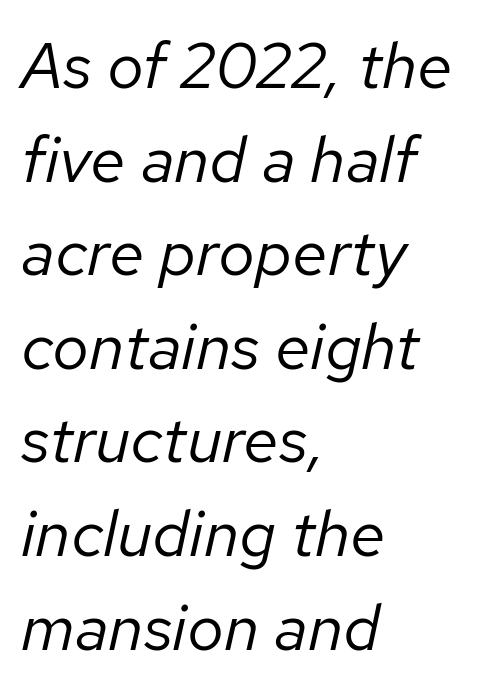
Q: Is the text bold? A: No.
Q: Is the text italic (slanted)? A: Yes, it leans right by about 12 degrees.
Q: Is the text underlined? A: No.
Q: How is the paragraph aligned? A: Left-aligned.
Q: Is the spacing between letters normal or unusually wide? A: Normal.
Q: Is the spacing between lines tight, normal or loose? A: Normal.
Q: Width (condensed, normal, or wide)? A: Normal.
Q: Stroke contrast? A: Low.
Q: x-height? A: Medium.
Q: Monospaced? A: No.
